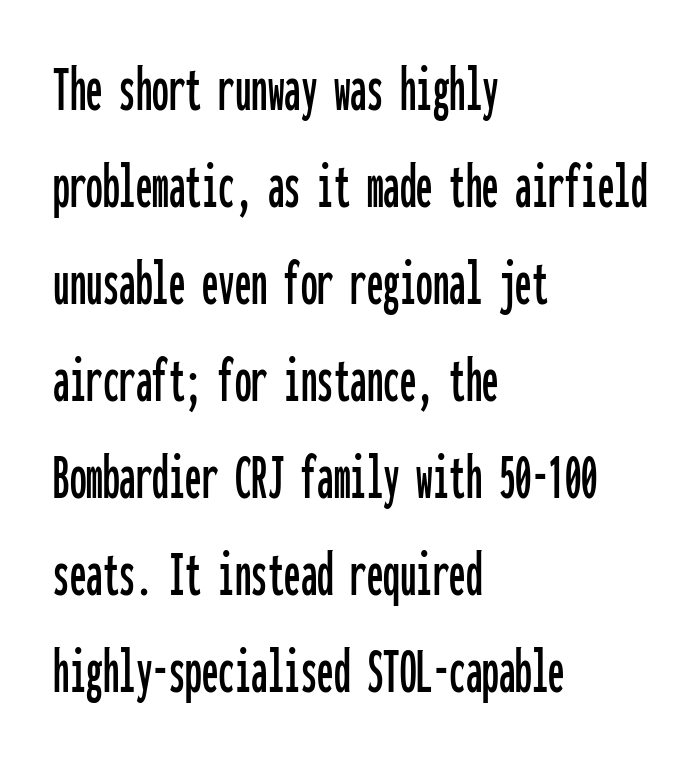
Q: Is the text italic (slanted)? A: No, it is upright.
Q: Is the typeface a serif or a sans-serif typeface? A: Sans-serif.
Q: Is the text underlined? A: No.
Q: How is the paragraph aligned? A: Left-aligned.
Q: Is the spacing between letters normal or unusually wide? A: Normal.
Q: Is the spacing between lines tight, normal or loose? A: Normal.
Q: Width (condensed, normal, or wide)? A: Condensed.
Q: Stroke contrast? A: Low.
Q: x-height? A: Medium.
Q: Monospaced? A: Yes.
